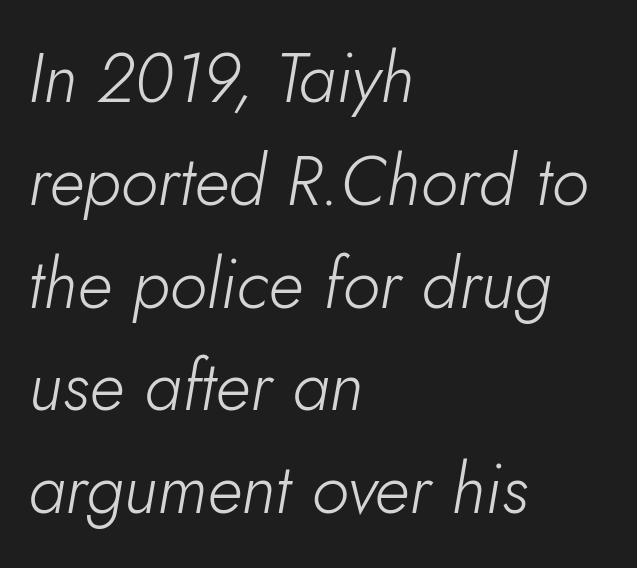
Weight: not bold — regular or lighter. A typesetter would call this zero additional tracking. The area under the type is left untouched. Varying glyph widths throughout — classic text-font behaviour.
